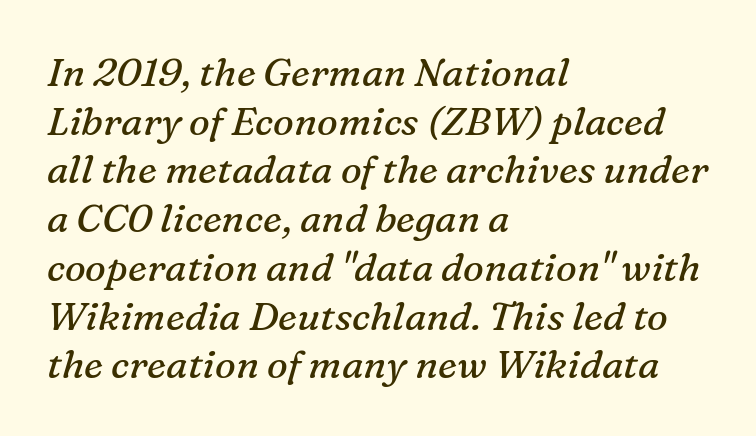
Q: Is the text bold? A: No.
Q: Is the text italic (slanted)? A: Yes, it leans right by about 16 degrees.
Q: Is the typeface a serif or a sans-serif typeface? A: Serif.
Q: Is the text underlined? A: No.
Q: How is the paragraph aligned? A: Left-aligned.
Q: Is the spacing between letters normal or unusually wide? A: Normal.
Q: Is the spacing between lines tight, normal or loose? A: Normal.
Q: Width (condensed, normal, or wide)? A: Normal.
Q: Stroke contrast? A: Medium.
Q: x-height? A: Medium.
Q: Monospaced? A: No.
